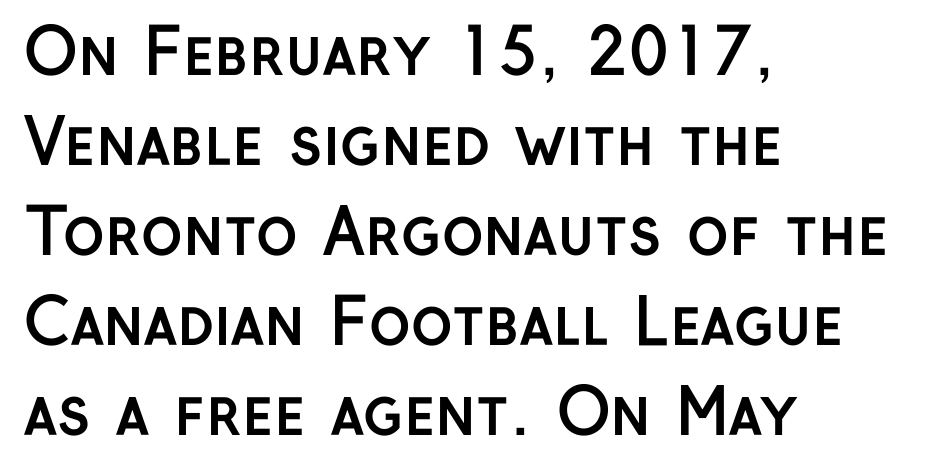
Evenly set lines give the paragraph a standard silhouette. Line beginnings align vertically; line endings do not. Here the glyphs are tracked normally, forming tight word shapes. Plain, unruled lines of type.
